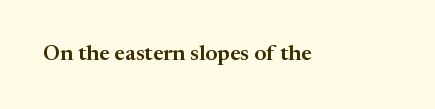
The image shows 22 px text type, upright; set normal letter spacing, not underlined.
